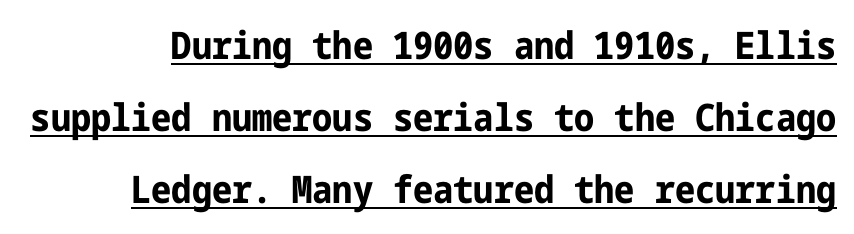
The image shows 38 px bold, condensed sans-serif type, upright; set loose line spacing (1.9x), normal letter spacing, underlined; low stroke contrast and a medium x-height.
